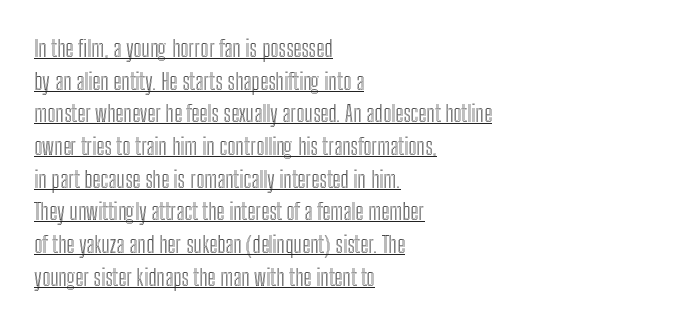
Layout note: lines flush left. Normally led — the rows are evenly, conventionally spaced. Short note: letters normally spaced. No italicization has been applied; the sample stays upright. A continuous stroke trails under the words, as in a hyperlink.
